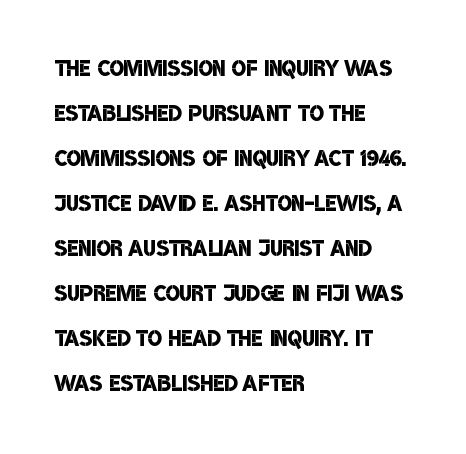
The image shows 30 px semibold, condensed sans-serif type; set left-aligned, normal line spacing (1.5x), normal letter spacing, not underlined; low stroke contrast and a large x-height.
